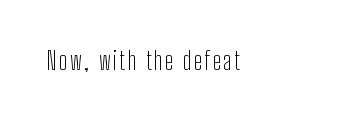
Q: Is the text bold? A: No.
Q: Is the text italic (slanted)? A: No, it is upright.
Q: Is the text underlined? A: No.
